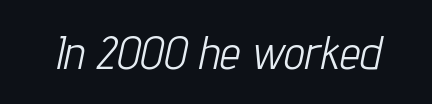
Q: Is the text bold? A: No.
Q: Is the text italic (slanted)? A: Yes, it leans right by about 12 degrees.
Q: Is the text underlined? A: No.
Q: Is the spacing between letters normal or unusually wide? A: Normal.
Q: Width (condensed, normal, or wide)? A: Condensed.
Q: Stroke contrast? A: Low.
Q: x-height? A: Medium.
Q: Monospaced? A: No.
